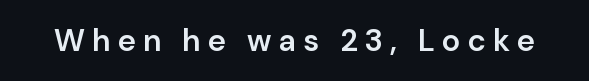
Q: Is the text bold? A: Semi-bold.
Q: Is the text italic (slanted)? A: No, it is upright.
Q: Is the typeface a serif or a sans-serif typeface? A: Sans-serif.
Q: Is the text underlined? A: No.
Q: Is the spacing between letters normal or unusually wide? A: Unusually wide.
Q: Width (condensed, normal, or wide)? A: Normal.
Q: Stroke contrast? A: Low.
Q: x-height? A: Medium.
Q: Monospaced? A: No.
